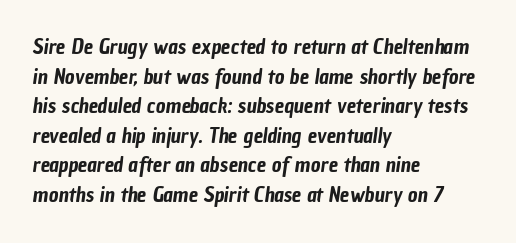
Check the space under the baseline: it is left empty. One glance says typical: line gaps are just what's usual. The rendering keeps characters at their native spacing. Horizontally, the lines are justified to the leading edge only.
